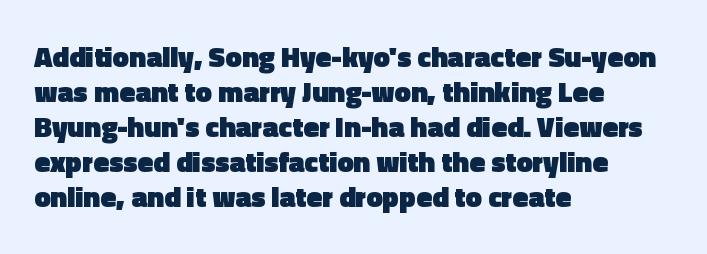
{"serif": "no", "italic": "no", "bold": "yes", "weight": "heavy", "width": "normal", "x_height": "medium", "monospaced": "no", "underline": "no", "align": "left", "line_spacing_ratio": 1.21, "letter_spacing": "normal", "letter_spacing_em": 0.0, "glyph_px": 29}
